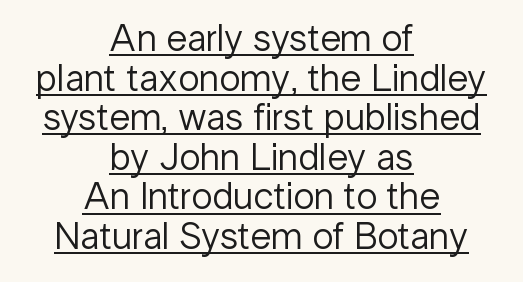
The image shows 38 px regular-weight sans-serif type, upright; set centered, tight line spacing (1.04x), normal letter spacing, underlined; low stroke contrast and a medium x-height.
